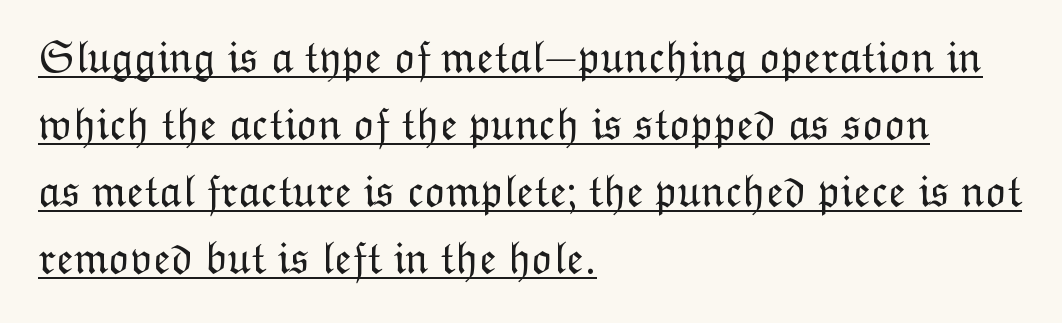
The lines in this sample share a left origin and differ only in where they stop. The line texture is even and compact thanks to regular tracking. No chunkiness to these letters — they're not bold. Think of a printed novel: that variable character pitch is what you see here.
